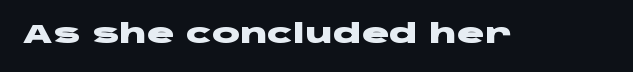
Q: Is the text bold? A: Yes.
Q: Is the text italic (slanted)? A: No, it is upright.
Q: Is the text underlined? A: No.
Q: Is the spacing between letters normal or unusually wide? A: Normal.
